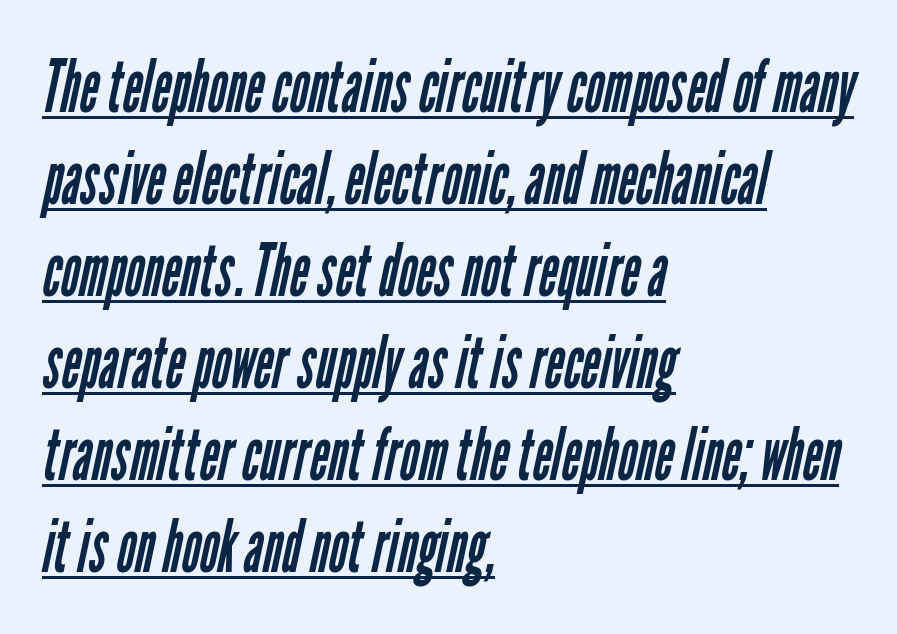
The image shows 73 px regular-weight, condensed sans-serif type; set left-aligned, normal line spacing (1.26x), normal letter spacing, underlined; low stroke contrast and a medium x-height.
